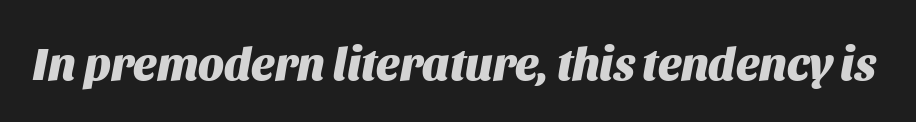
These lines were composed using italics. The glyphs are unaccompanied by any horizontal stroke below them. Character widths vary here, with narrow letters taking less room than wide ones. Thick stems and heavy bowls — unmistakably bold. Tracking value appears to be zero — textbook default spacing.
